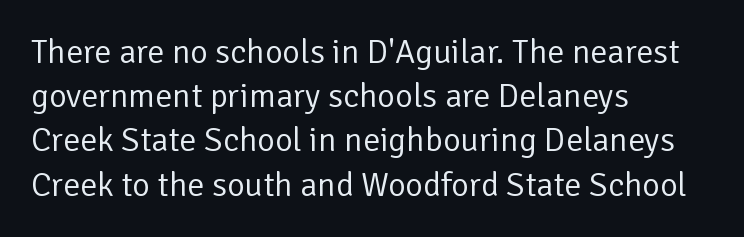
The image shows 34 px regular-weight sans-serif type, upright; set left-aligned, normal line spacing (1.3x), normal letter spacing, not underlined; low stroke contrast and a medium x-height.
